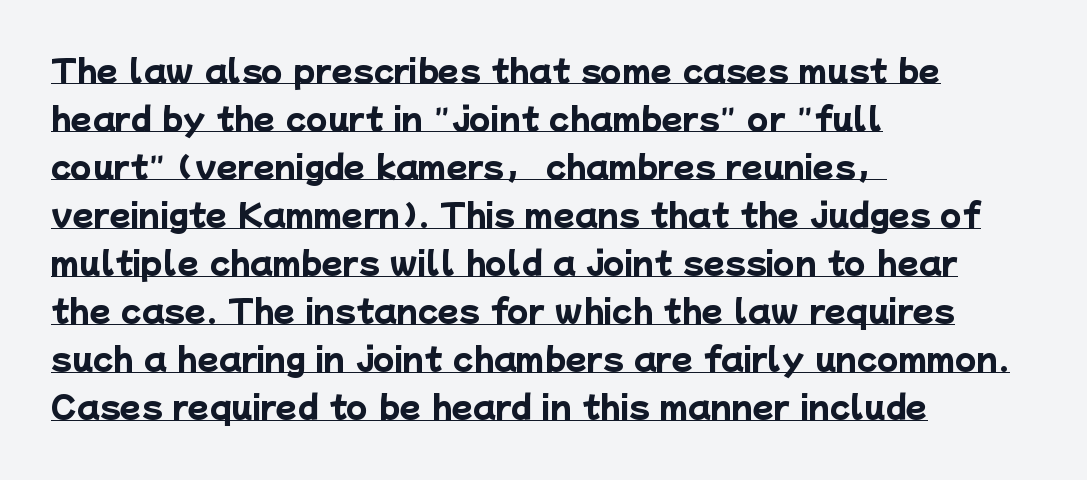
{"serif": "no", "bold": "yes", "weight": "heavy", "width": "normal", "stroke_contrast": "low", "x_height": "medium", "monospaced": "no", "underline": "yes", "align": "left", "line_spacing": "normal", "line_spacing_ratio": 1.55, "letter_spacing": "normal", "letter_spacing_em": 0.0, "glyph_px": 31}
